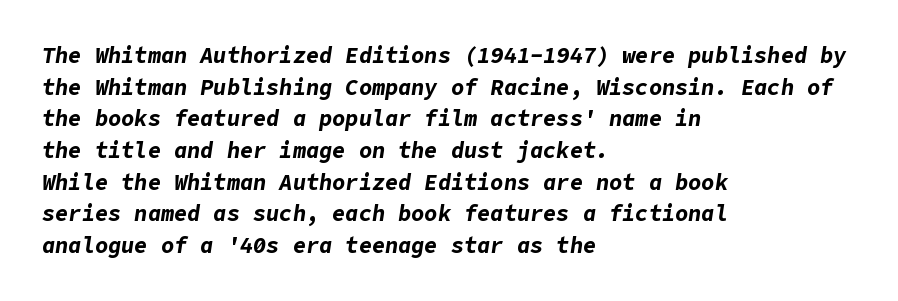
{"italic": "yes", "lean": "right", "slant_degrees": 9, "bold": "yes", "underline": "no", "align": "left", "line_spacing": "normal", "line_spacing_ratio": 1.44, "letter_spacing": "normal", "letter_spacing_em": 0.0, "glyph_px": 22}
